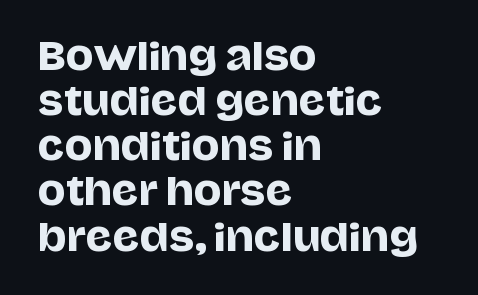
This sample has the flowing, uneven cadence of proportional lettering. Words appear dense and cohesive because spacing is normal. Casual observation: everything's shoved over to the left. Font category for this specimen: sans-serif. Honestly, there is no underline to notice here at all.
